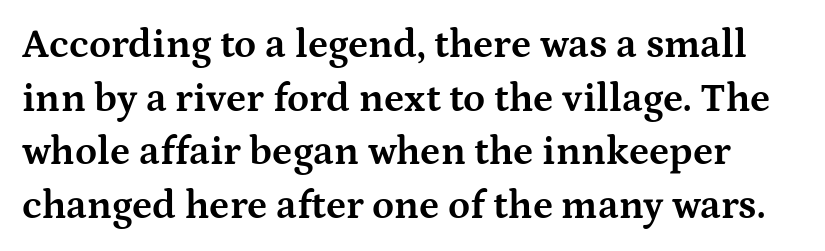
The image shows 40 px bold, wide serif type, upright; set normal line spacing (1.34x), normal letter spacing, not underlined; medium stroke contrast and a medium x-height.
